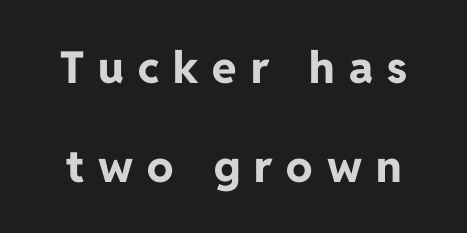
{"serif": "no", "italic": "no", "bold": "yes", "weight": "bold", "width": "normal", "stroke_contrast": "low", "x_height": "medium", "monospaced": "no", "underline": "no", "line_spacing": "loose", "line_spacing_ratio": 2.24, "letter_spacing": "wide", "letter_spacing_em": 0.32, "glyph_px": 44}
